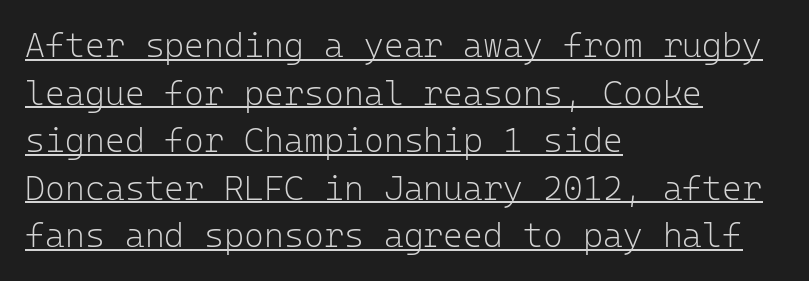
Q: Is the text bold? A: No.
Q: Is the text italic (slanted)? A: No, it is upright.
Q: Is the typeface a serif or a sans-serif typeface? A: Sans-serif.
Q: Is the text underlined? A: Yes.
Q: How is the paragraph aligned? A: Left-aligned.
Q: Is the spacing between letters normal or unusually wide? A: Normal.
Q: Is the spacing between lines tight, normal or loose? A: Normal.
Q: Width (condensed, normal, or wide)? A: Normal.
Q: Stroke contrast? A: Low.
Q: x-height? A: Medium.
Q: Monospaced? A: Yes.
